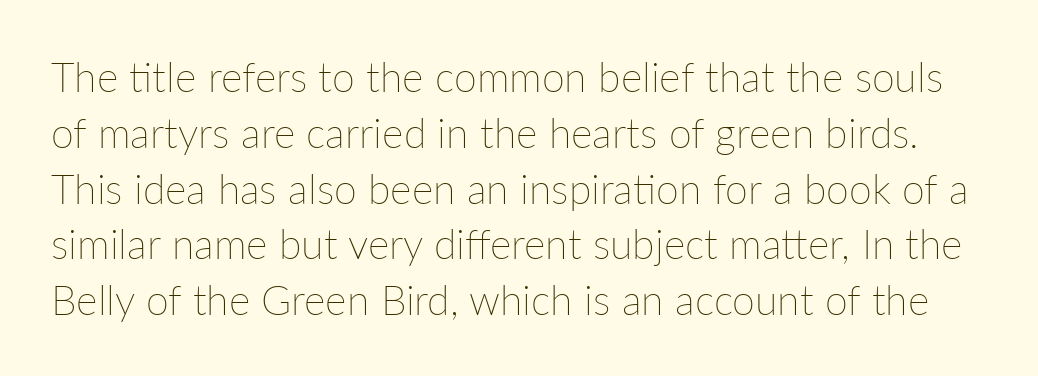
{"italic": "no", "bold": "no", "weight": "thin", "width": "normal", "stroke_contrast": "low", "x_height": "medium", "monospaced": "no", "underline": "no", "line_spacing": "normal", "line_spacing_ratio": 1.36, "letter_spacing": "normal", "letter_spacing_em": 0.0, "glyph_px": 41}
